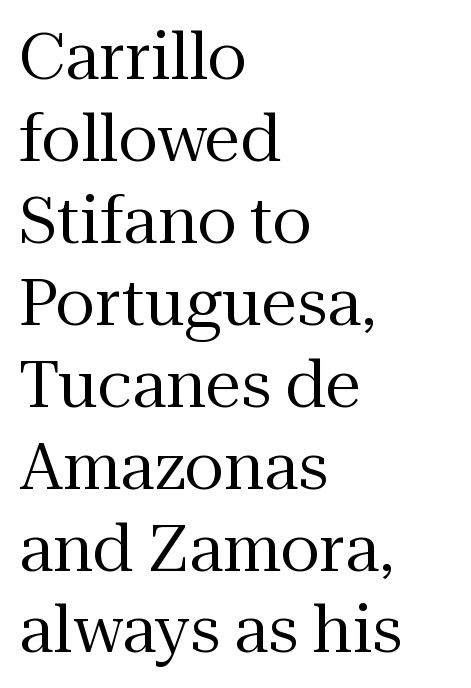
{"serif": "yes", "italic": "no", "bold": "no", "weight": "regular", "width": "normal", "stroke_contrast": "medium", "x_height": "medium", "monospaced": "no", "underline": "no", "align": "left", "line_spacing": "normal", "line_spacing_ratio": 1.28, "letter_spacing": "normal", "letter_spacing_em": 0.0, "glyph_px": 64}
